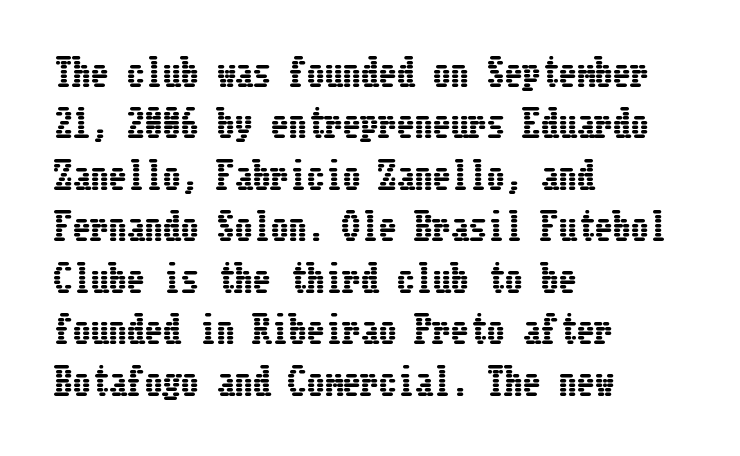
{"italic": "no", "width": "condensed", "stroke_contrast": "low", "x_height": "medium", "underline": "no", "align": "left", "line_spacing": "normal", "line_spacing_ratio": 1.43, "letter_spacing": "normal", "letter_spacing_em": 0.0, "glyph_px": 36}
